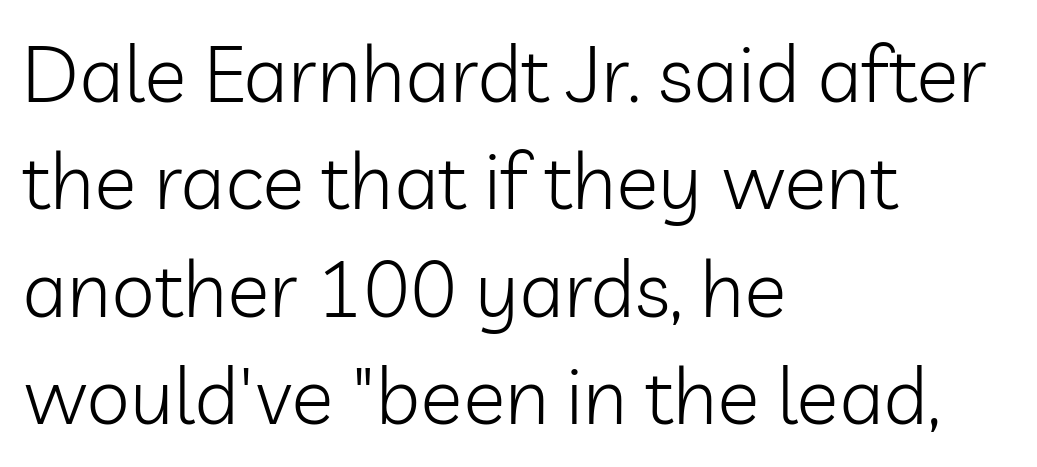
Q: Is the text bold? A: No.
Q: Is the text italic (slanted)? A: No, it is upright.
Q: Is the typeface a serif or a sans-serif typeface? A: Sans-serif.
Q: Is the text underlined? A: No.
Q: How is the paragraph aligned? A: Left-aligned.
Q: Is the spacing between letters normal or unusually wide? A: Normal.
Q: Is the spacing between lines tight, normal or loose? A: Normal.
Q: Width (condensed, normal, or wide)? A: Normal.
Q: Stroke contrast? A: Low.
Q: x-height? A: Medium.
Q: Monospaced? A: No.
